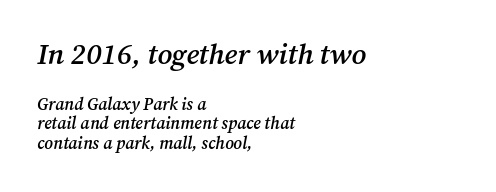
Note: serifs present on the glyphs. Plain, unruled lines of type. Is this a fixed-width face? No — the glyphs have proportional, varying widths. In terms of letterspacing, this is plain default setting. Type size steps down from the first block to the second. Notice the strokes are somewhat thickened but not fully heavy: this is a semibold.
